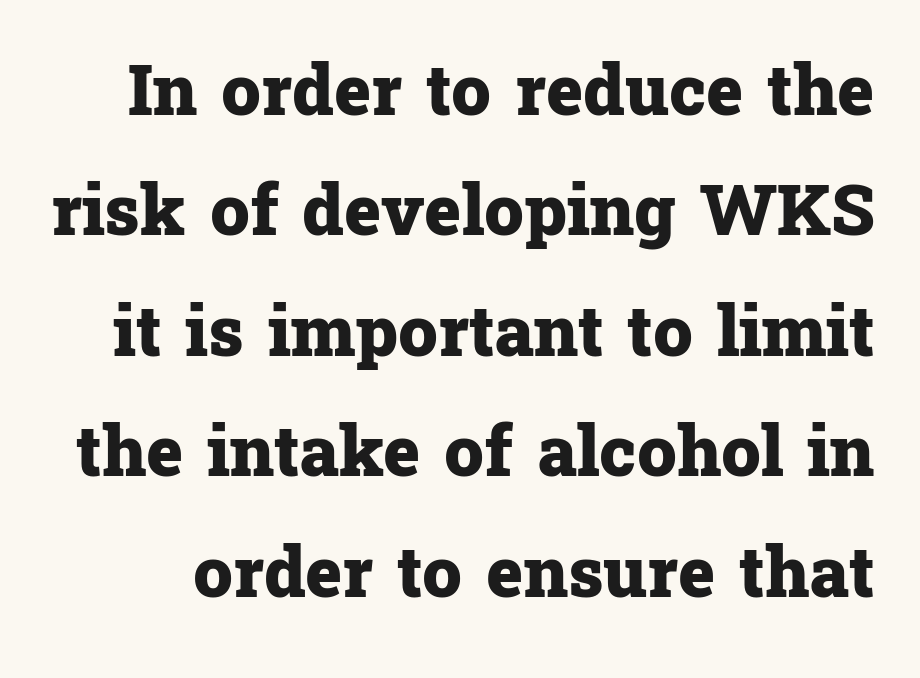
{"serif": "yes", "italic": "no", "bold": "yes", "weight": "heavy", "width": "normal", "stroke_contrast": "low", "x_height": "medium", "monospaced": "no", "underline": "no", "line_spacing_ratio": 1.72, "letter_spacing": "normal", "letter_spacing_em": 0.0, "glyph_px": 70}
